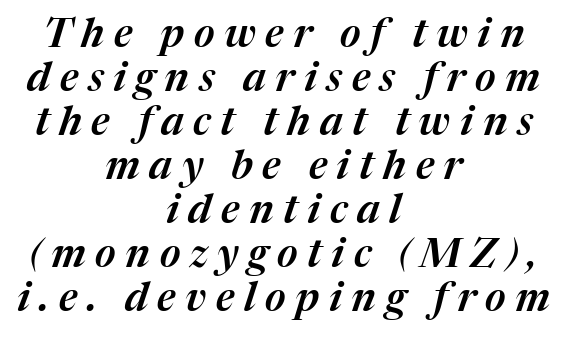
This sample uses expanded letter spacing, leaving extra air between glyphs. Notice how the stems are inclined rather than vertical — that's the hallmark of italics. A typesetter would call this leading minimal, almost set solid. Does the copy run flush right? No — it is centered line by line. The face used here is proportionally spaced, like ordinary book or web type.
